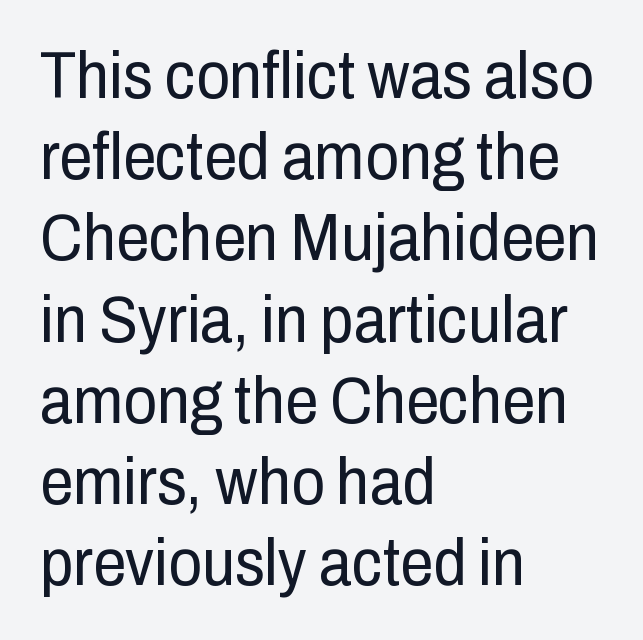
Q: Is the text bold? A: No.
Q: Is the text italic (slanted)? A: No, it is upright.
Q: Is the typeface a serif or a sans-serif typeface? A: Sans-serif.
Q: Is the text underlined? A: No.
Q: How is the paragraph aligned? A: Left-aligned.
Q: Is the spacing between letters normal or unusually wide? A: Normal.
Q: Width (condensed, normal, or wide)? A: Condensed.
Q: Stroke contrast? A: Low.
Q: x-height? A: Medium.
Q: Monospaced? A: No.
